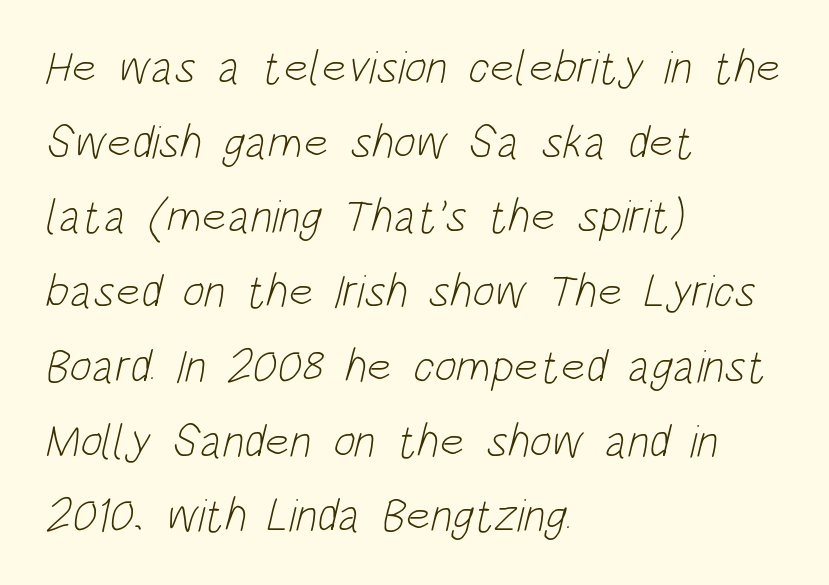
Letterform terminals end flat and unadorned throughout the passage. The letterforms sit shoulder to shoulder at normal distance. This rendering features lettering with no underline. The strokes are not fattened; the text isn't bold.
